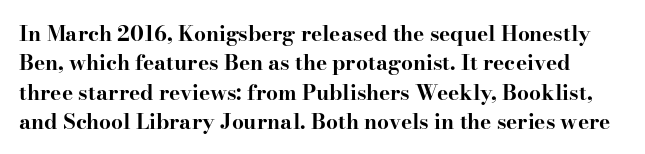
Q: Is the text bold? A: Yes.
Q: Is the text italic (slanted)? A: No, it is upright.
Q: Is the text underlined? A: No.
Q: Is the spacing between letters normal or unusually wide? A: Normal.
Q: Is the spacing between lines tight, normal or loose? A: Normal.
